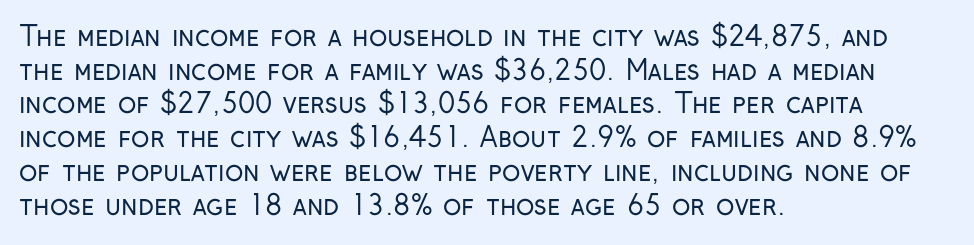
The image shows 27 px text type, upright; set left-aligned, normal line spacing (1.25x), normal letter spacing, not underlined.
